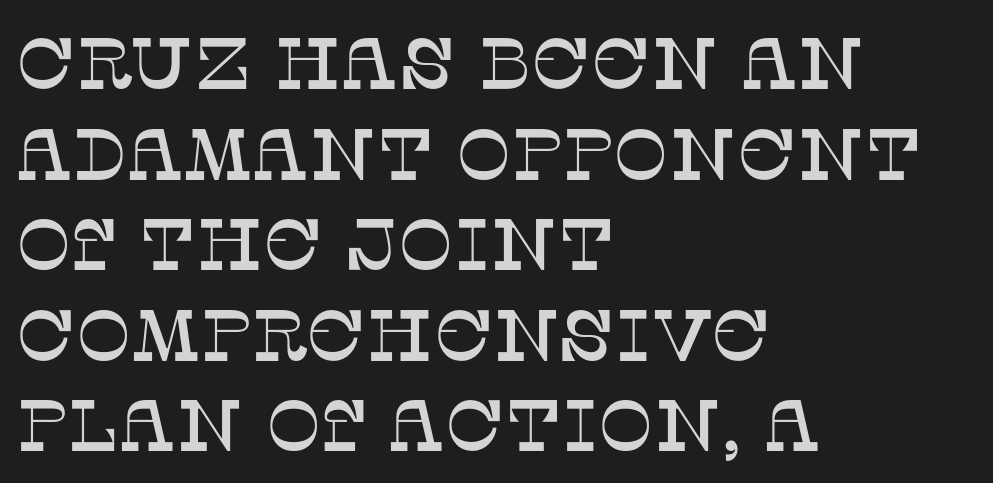
Q: Is the text italic (slanted)? A: No, it is upright.
Q: Is the typeface a serif or a sans-serif typeface? A: Serif.
Q: Is the text underlined? A: No.
Q: How is the paragraph aligned? A: Left-aligned.
Q: Is the spacing between letters normal or unusually wide? A: Normal.
Q: Width (condensed, normal, or wide)? A: Normal.
Q: Stroke contrast? A: Low.
Q: x-height? A: Large.
Q: Monospaced? A: No.
